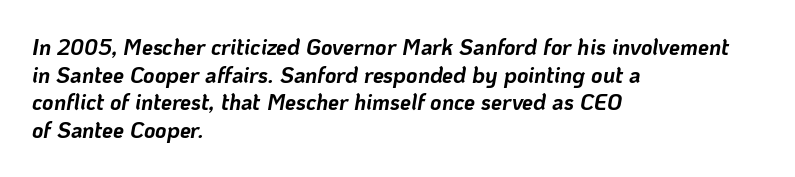
Q: Is the text bold? A: Yes.
Q: Is the text italic (slanted)? A: Yes, it leans right by about 10 degrees.
Q: Is the text underlined? A: No.
Q: How is the paragraph aligned? A: Left-aligned.
Q: Is the spacing between letters normal or unusually wide? A: Normal.
Q: Is the spacing between lines tight, normal or loose? A: Normal.
